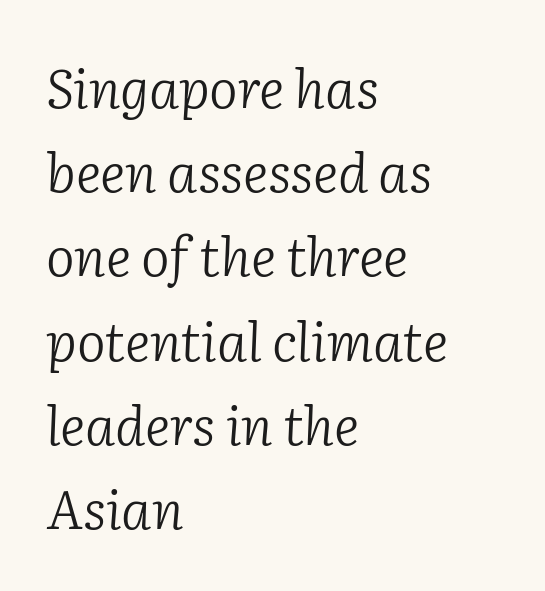
{"serif": "yes", "italic": "yes", "lean": "right", "slant_degrees": 2, "bold": "no", "weight": "light", "width": "normal", "stroke_contrast": "low", "x_height": "medium", "monospaced": "no", "underline": "no", "align": "left", "line_spacing": "normal", "line_spacing_ratio": 1.56, "letter_spacing": "normal", "letter_spacing_em": 0.0, "glyph_px": 54}
